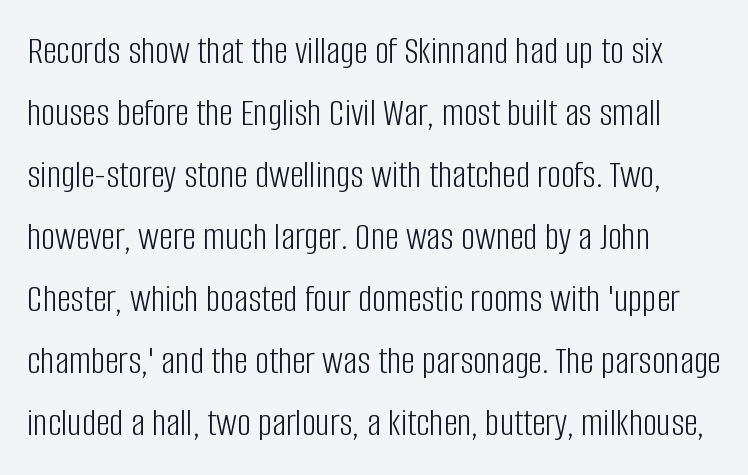
The image shows 39 px light, condensed sans-serif type, upright; set left-aligned, normal line spacing (1.59x), normal letter spacing, not underlined; low stroke contrast and a large x-height.
